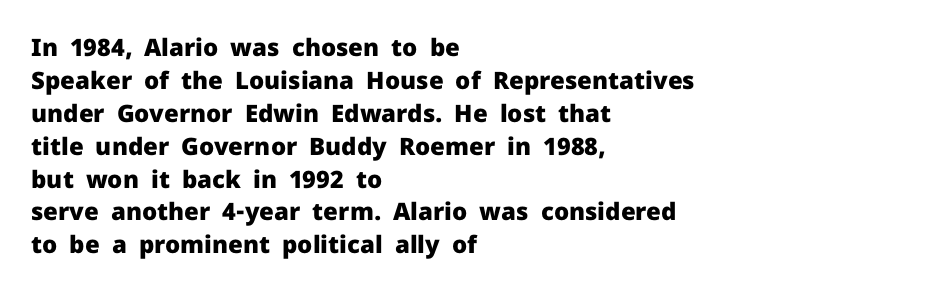
The tracking reads as untouched default to a designer's eye. Check the space under the baseline: it is left empty. The letters stand straight up with perfectly vertical stems. Each line starts at the same left margin while the right side varies. Weight check: bold — yes, fully. These lines sit exactly where default settings would place them.
